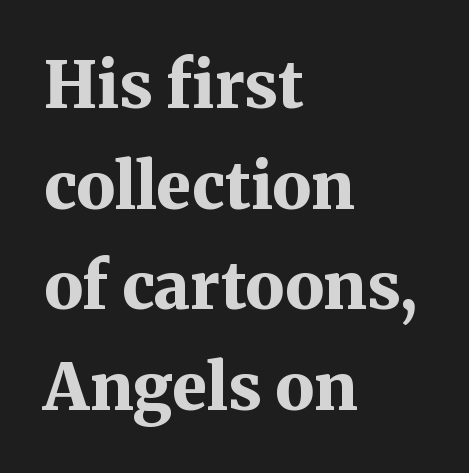
Q: Is the text bold? A: Yes.
Q: Is the text italic (slanted)? A: No, it is upright.
Q: Is the typeface a serif or a sans-serif typeface? A: Serif.
Q: Is the text underlined? A: No.
Q: How is the paragraph aligned? A: Left-aligned.
Q: Is the spacing between letters normal or unusually wide? A: Normal.
Q: Is the spacing between lines tight, normal or loose? A: Normal.
Q: Width (condensed, normal, or wide)? A: Normal.
Q: Stroke contrast? A: Medium.
Q: x-height? A: Medium.
Q: Monospaced? A: No.
